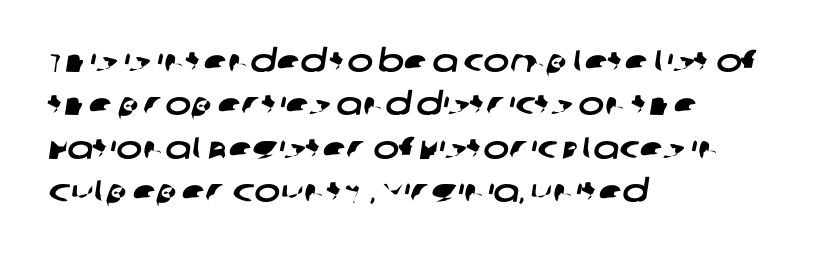
The image shows 31 px wide sans-serif type; set left-aligned, normal line spacing (1.4x), normal letter spacing, not underlined; low stroke contrast and a large x-height.
